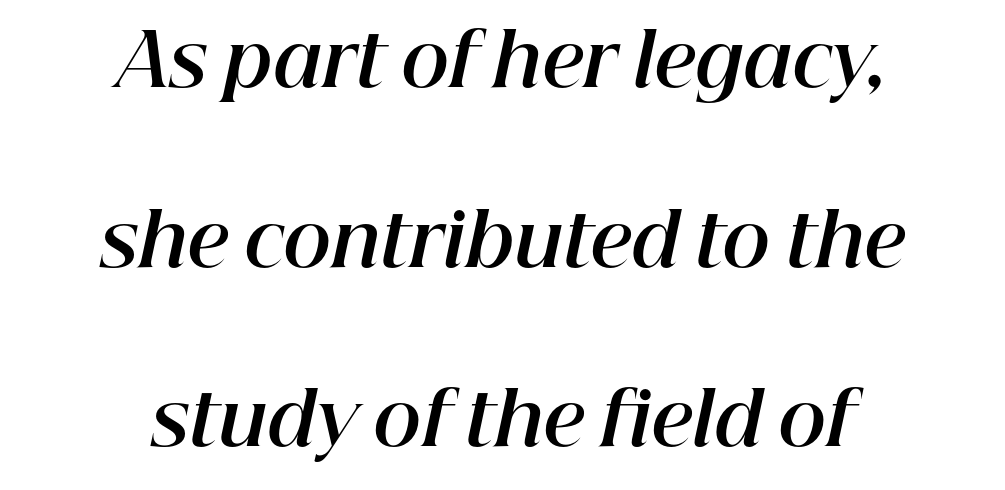
Q: Is the text bold? A: Yes.
Q: Is the text italic (slanted)? A: Yes, it leans right by about 12 degrees.
Q: Is the text underlined? A: No.
Q: How is the paragraph aligned? A: Centered.
Q: Is the spacing between letters normal or unusually wide? A: Normal.
Q: Is the spacing between lines tight, normal or loose? A: Loose.
Q: Width (condensed, normal, or wide)? A: Normal.
Q: Stroke contrast? A: High.
Q: x-height? A: Medium.
Q: Monospaced? A: No.
